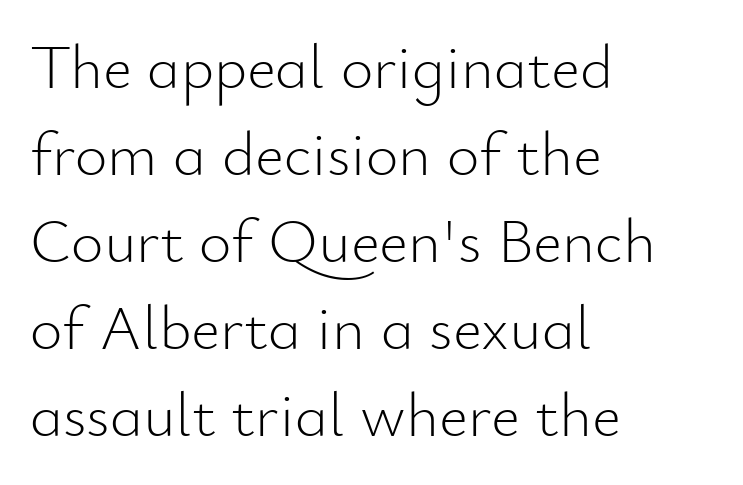
Q: Is the text bold? A: No.
Q: Is the text italic (slanted)? A: No, it is upright.
Q: Is the typeface a serif or a sans-serif typeface? A: Sans-serif.
Q: Is the text underlined? A: No.
Q: How is the paragraph aligned? A: Left-aligned.
Q: Is the spacing between letters normal or unusually wide? A: Normal.
Q: Is the spacing between lines tight, normal or loose? A: Normal.
Q: Width (condensed, normal, or wide)? A: Normal.
Q: Stroke contrast? A: Low.
Q: x-height? A: Small.
Q: Monospaced? A: No.
